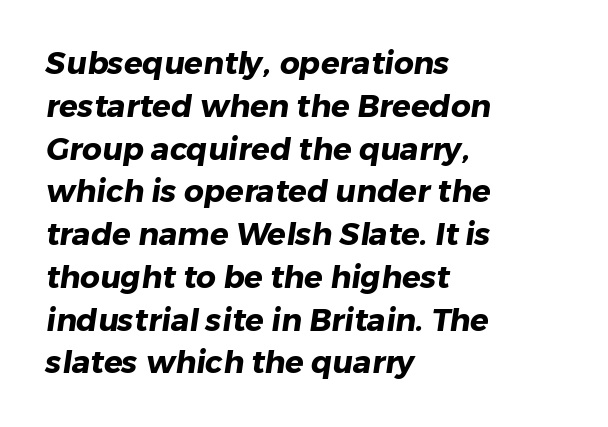
Q: Is the text bold? A: Yes.
Q: Is the typeface a serif or a sans-serif typeface? A: Sans-serif.
Q: Is the text underlined? A: No.
Q: How is the paragraph aligned? A: Left-aligned.
Q: Is the spacing between letters normal or unusually wide? A: Normal.
Q: Is the spacing between lines tight, normal or loose? A: Normal.
Q: Width (condensed, normal, or wide)? A: Normal.
Q: Stroke contrast? A: Low.
Q: x-height? A: Medium.
Q: Monospaced? A: No.
